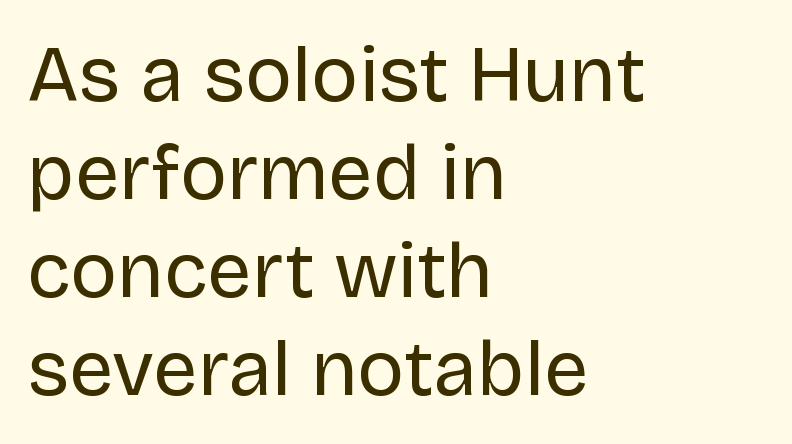
{"serif": "no", "italic": "no", "bold": "no", "weight": "regular", "width": "normal", "stroke_contrast": "low", "x_height": "large", "monospaced": "no", "underline": "no", "align": "left", "line_spacing_ratio": 1.24, "letter_spacing": "normal", "letter_spacing_em": 0.0, "glyph_px": 79}
